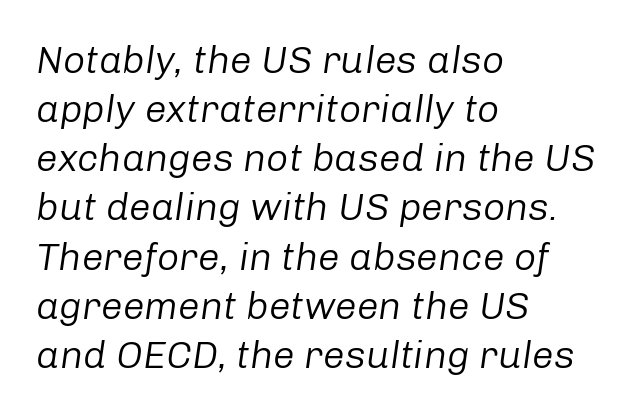
Q: Is the text bold? A: No.
Q: Is the text italic (slanted)? A: Yes, it leans right by about 8 degrees.
Q: Is the text underlined? A: No.
Q: How is the paragraph aligned? A: Left-aligned.
Q: Is the spacing between letters normal or unusually wide? A: Normal.
Q: Is the spacing between lines tight, normal or loose? A: Normal.
Q: Width (condensed, normal, or wide)? A: Normal.
Q: Stroke contrast? A: Low.
Q: x-height? A: Medium.
Q: Monospaced? A: No.
